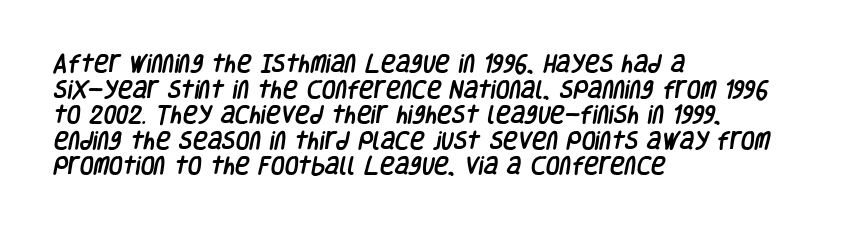
Q: Is the text underlined? A: No.
Q: How is the paragraph aligned? A: Left-aligned.
Q: Is the spacing between letters normal or unusually wide? A: Normal.
Q: Is the spacing between lines tight, normal or loose? A: Normal.
